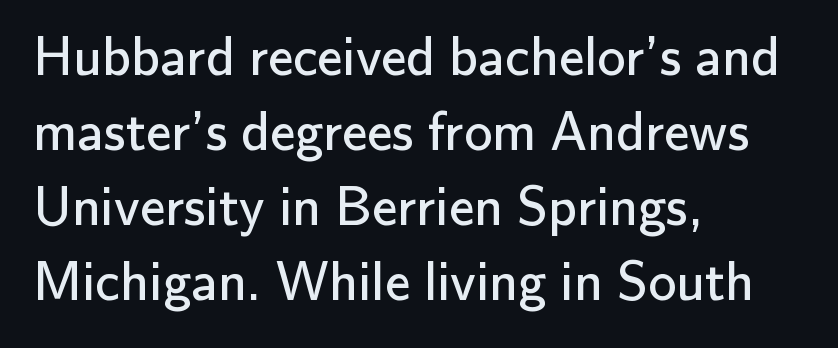
The image shows 56 px regular-weight sans-serif type, upright; set left-aligned, normal line spacing (1.34x), normal letter spacing, not underlined; low stroke contrast and a small x-height.
